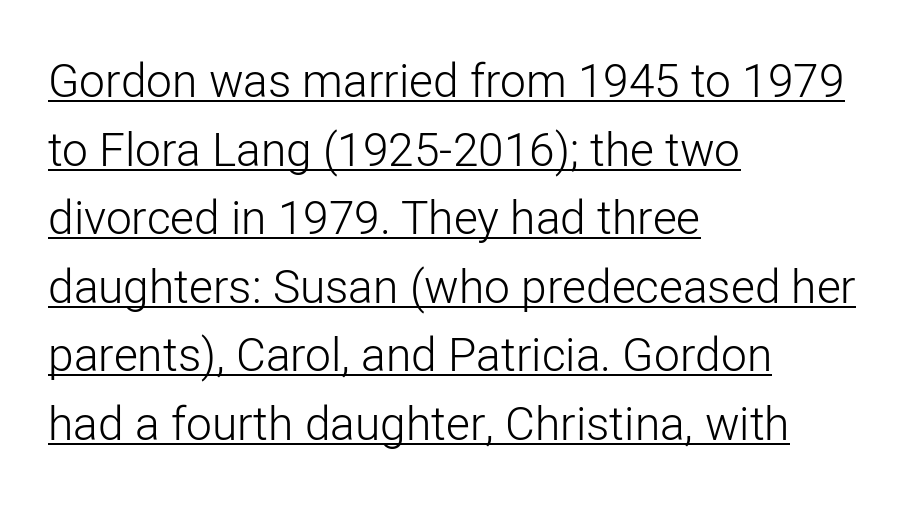
{"serif": "no", "italic": "no", "bold": "no", "weight": "light", "width": "normal", "stroke_contrast": "low", "x_height": "medium", "monospaced": "no", "underline": "yes", "align": "left", "line_spacing": "normal", "line_spacing_ratio": 1.49, "letter_spacing": "normal", "letter_spacing_em": 0.0, "glyph_px": 46}
